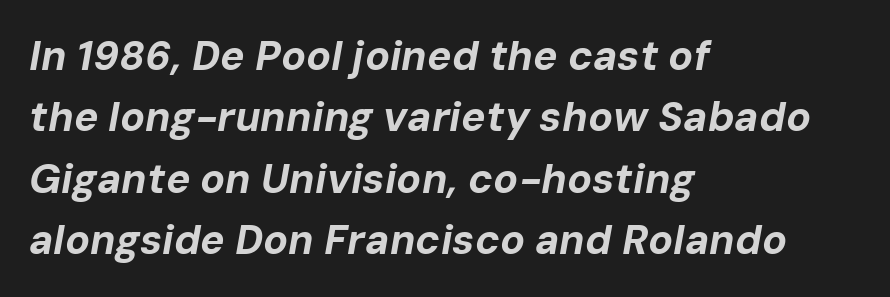
The image shows 41 px bold type, italic (leaning right); set left-aligned, normal line spacing (1.5x), normal letter spacing, not underlined; low stroke contrast and a medium x-height.
